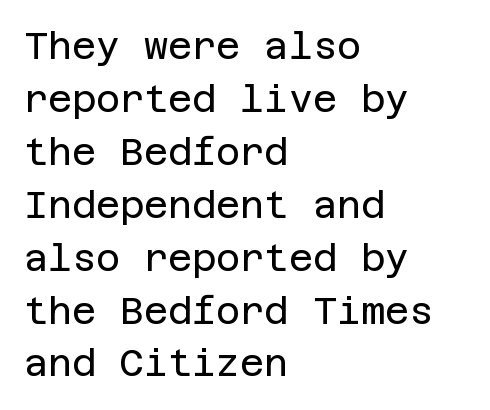
Q: Is the text bold? A: No.
Q: Is the text italic (slanted)? A: No, it is upright.
Q: Is the typeface a serif or a sans-serif typeface? A: Sans-serif.
Q: Is the text underlined? A: No.
Q: How is the paragraph aligned? A: Left-aligned.
Q: Is the spacing between letters normal or unusually wide? A: Normal.
Q: Is the spacing between lines tight, normal or loose? A: Normal.
Q: Width (condensed, normal, or wide)? A: Normal.
Q: Stroke contrast? A: Low.
Q: x-height? A: Large.
